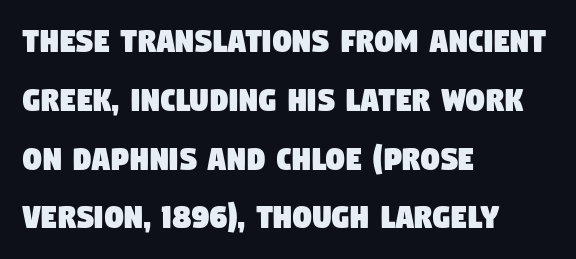
{"serif": "no", "width": "condensed", "stroke_contrast": "low", "x_height": "large", "monospaced": "no", "underline": "no", "align": "left", "line_spacing": "normal", "line_spacing_ratio": 1.59, "letter_spacing": "normal", "letter_spacing_em": 0.0, "glyph_px": 37}
